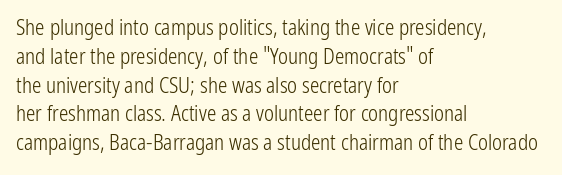
The image shows 21 px text type, upright; set left-aligned, normal line spacing (1.37x), normal letter spacing, not underlined.
